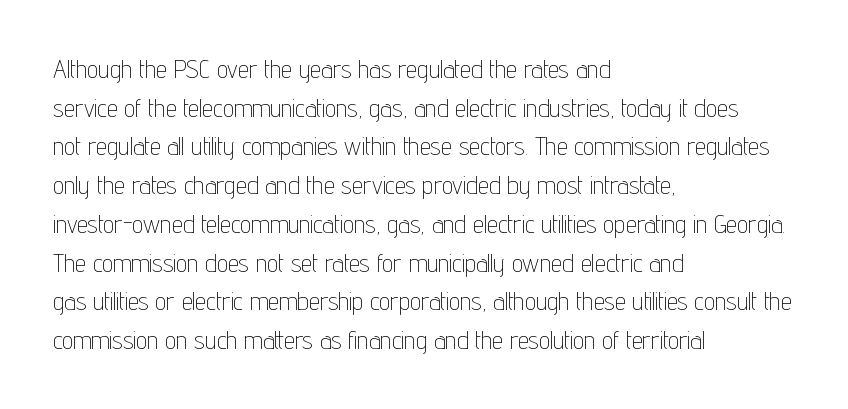
Q: Is the text bold? A: No.
Q: Is the text italic (slanted)? A: No, it is upright.
Q: Is the text underlined? A: No.
Q: How is the paragraph aligned? A: Left-aligned.
Q: Is the spacing between letters normal or unusually wide? A: Normal.
Q: Is the spacing between lines tight, normal or loose? A: Normal.
